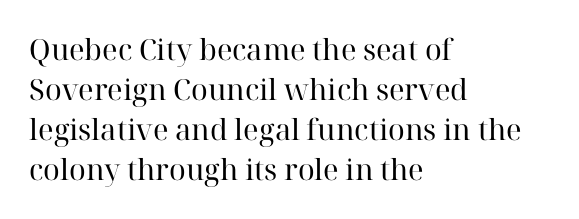
Q: Is the text bold? A: No.
Q: Is the text italic (slanted)? A: No, it is upright.
Q: Is the typeface a serif or a sans-serif typeface? A: Serif.
Q: Is the text underlined? A: No.
Q: How is the paragraph aligned? A: Left-aligned.
Q: Is the spacing between letters normal or unusually wide? A: Normal.
Q: Is the spacing between lines tight, normal or loose? A: Normal.
Q: Width (condensed, normal, or wide)? A: Normal.
Q: Stroke contrast? A: High.
Q: x-height? A: Medium.
Q: Monospaced? A: No.
